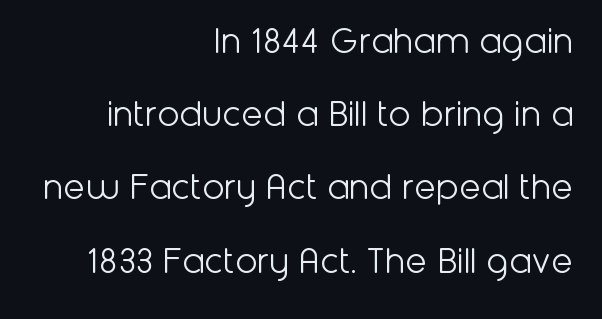
Descender tails drop into unmarked territory. Notice how the stems are strictly vertical — no italics here. The ragged edge is on the left, which tells us the setting is flush right. Heaviness? Minimal to ordinary, like unemphasized prose.
